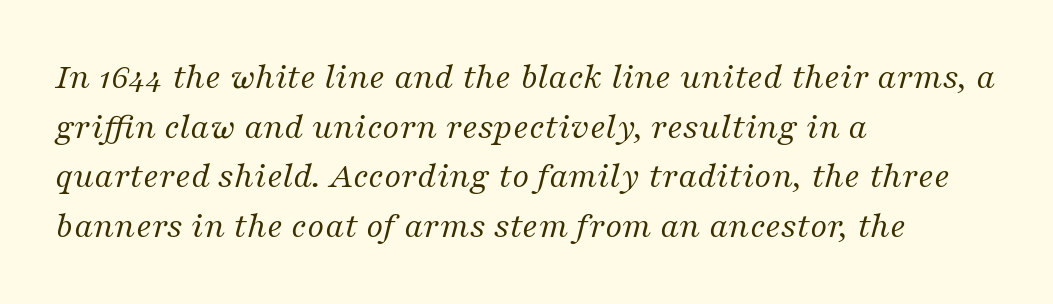
Q: Is the text bold? A: No.
Q: Is the text italic (slanted)? A: Yes, it leans right by about 16 degrees.
Q: Is the typeface a serif or a sans-serif typeface? A: Serif.
Q: Is the text underlined? A: No.
Q: How is the paragraph aligned? A: Left-aligned.
Q: Is the spacing between letters normal or unusually wide? A: Normal.
Q: Is the spacing between lines tight, normal or loose? A: Normal.
Q: Width (condensed, normal, or wide)? A: Normal.
Q: Stroke contrast? A: Medium.
Q: x-height? A: Medium.
Q: Monospaced? A: No.
